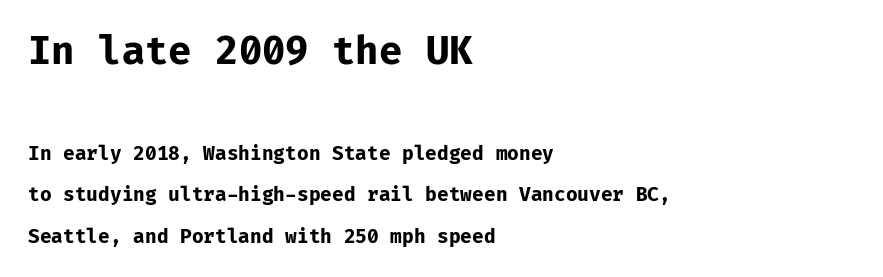
Q: Is the text bold? A: Yes.
Q: Is the text italic (slanted)? A: No, it is upright.
Q: Is the typeface a serif or a sans-serif typeface? A: Sans-serif.
Q: Is the text underlined? A: No.
Q: How is the paragraph aligned? A: Left-aligned.
Q: Is the spacing between letters normal or unusually wide? A: Normal.
Q: Is the spacing between lines tight, normal or loose? A: Loose.
Q: Which block of text is set in a larger size, the first (top) or the second (bottom)? A: The first (top) one.
Q: Width (condensed, normal, or wide)? A: Normal.
Q: Stroke contrast? A: Low.
Q: x-height? A: Medium.
Q: Monospaced? A: Yes.
